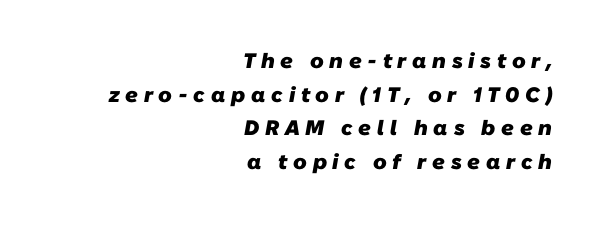
Heft: maximum for text — a bold. This rendering uses right alignment, leaving the left contour irregular. Does the leading feel generous? No, just average. Any mark beneath the type? The region is blank. Does extra space separate the letters? Yes, quite a lot of it.
